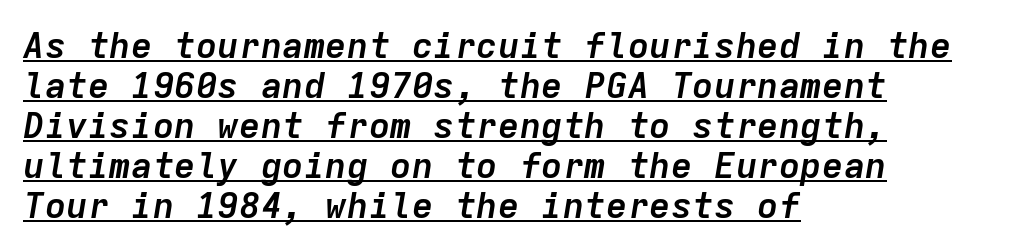
Q: Is the text bold? A: Yes.
Q: Is the text italic (slanted)? A: Yes, it leans right by about 9 degrees.
Q: Is the text underlined? A: Yes.
Q: How is the paragraph aligned? A: Left-aligned.
Q: Is the spacing between letters normal or unusually wide? A: Normal.
Q: Is the spacing between lines tight, normal or loose? A: Tight.
Q: Width (condensed, normal, or wide)? A: Normal.
Q: Stroke contrast? A: Low.
Q: x-height? A: Medium.
Q: Monospaced? A: Yes.
